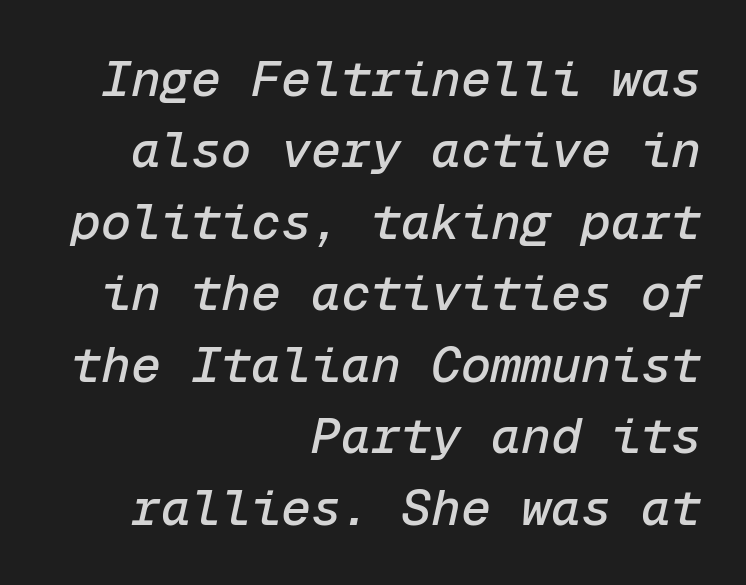
Q: Is the text italic (slanted)? A: Yes, it leans right by about 12 degrees.
Q: Is the text underlined? A: No.
Q: How is the paragraph aligned? A: Right-aligned.
Q: Is the spacing between letters normal or unusually wide? A: Normal.
Q: Is the spacing between lines tight, normal or loose? A: Normal.
Q: Width (condensed, normal, or wide)? A: Normal.
Q: Stroke contrast? A: Low.
Q: x-height? A: Medium.
Q: Monospaced? A: Yes.
